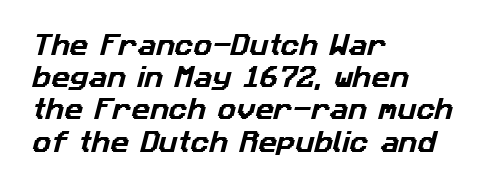
The image shows 23 px text type; set left-aligned, normal line spacing (1.4x), normal letter spacing, not underlined.
